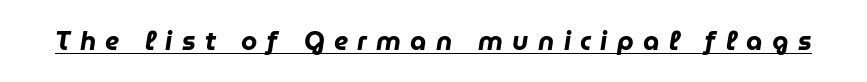
Q: Is the text bold? A: Yes.
Q: Is the text italic (slanted)? A: Yes, it leans right by about 9 degrees.
Q: Is the text underlined? A: Yes.
Q: Is the spacing between letters normal or unusually wide? A: Unusually wide.
